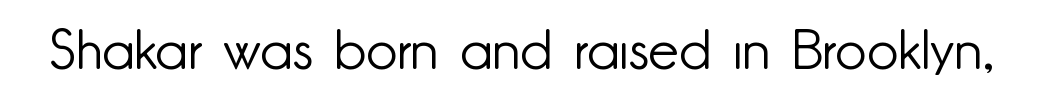
The image shows 55 px light sans-serif type, upright; set normal letter spacing, not underlined; low stroke contrast and a small x-height.
